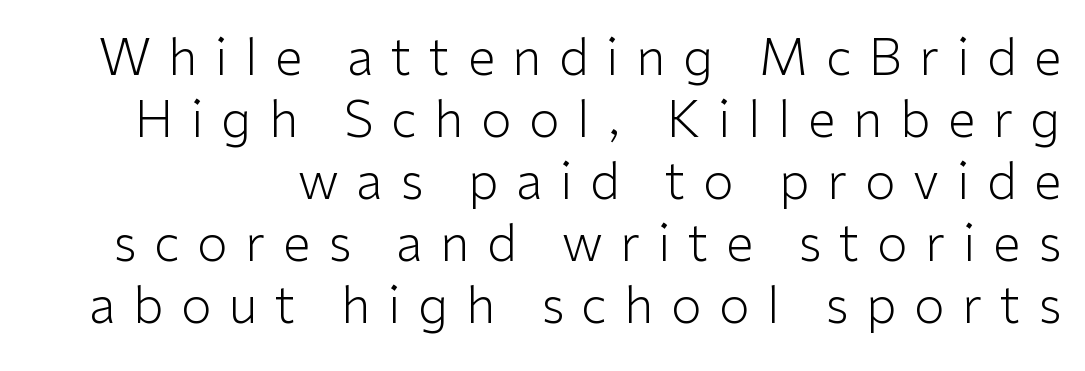
You could only call the tracking loose — the letters float apart. The letterforms sit at book weight or below. Varying glyph widths throughout — classic text-font behaviour. Beneath every word, the page is bare. The axis of the letterforms is exactly vertical.
